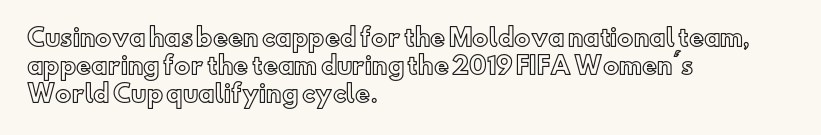
{"italic": "no", "underline": "no", "align": "left", "line_spacing_ratio": 1.22, "letter_spacing": "normal", "letter_spacing_em": 0.0, "glyph_px": 23}
